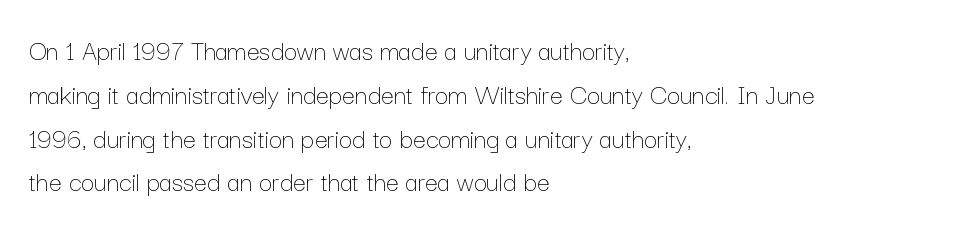
{"italic": "no", "bold": "no", "weight": "thin", "width": "normal", "stroke_contrast": "low", "x_height": "medium", "monospaced": "no", "underline": "no", "align": "left", "line_spacing": "normal", "line_spacing_ratio": 1.51, "letter_spacing": "normal", "letter_spacing_em": 0.0, "glyph_px": 29}
